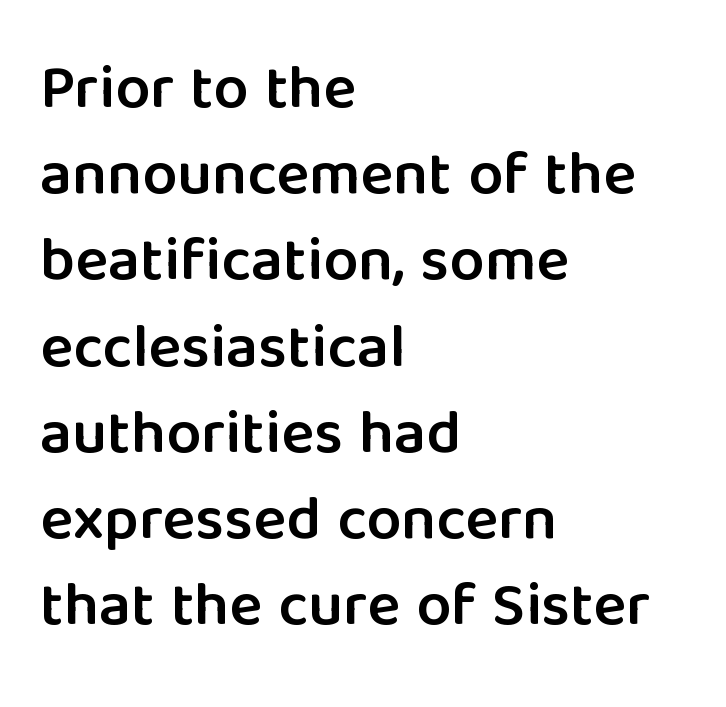
This block has exactly the height ordinary leading produces. The passage shown is typed in a proportional face where columns would drift. Characters follow at the spacing the type designer built in. The axis of the letterforms is exactly vertical.
